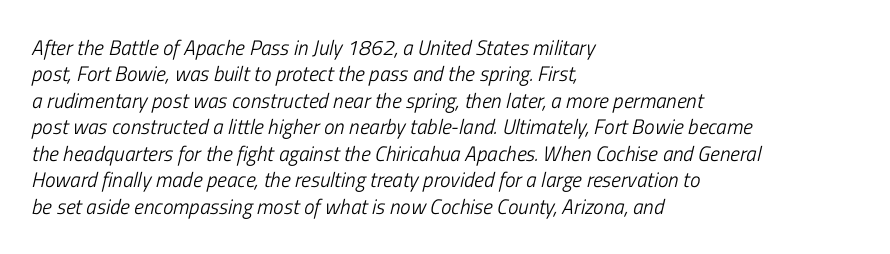
The image shows 21 px text type, italic (leaning right); set left-aligned, normal line spacing (1.26x), normal letter spacing, not underlined.
